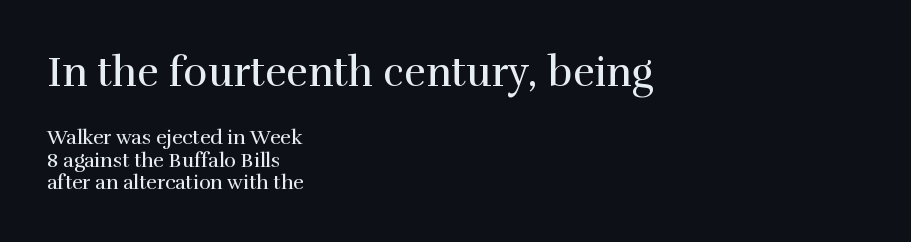
Look at the bottom of the vertical strokes: they flare into serifs here. You could not count columns in this text — the font is proportionally spaced. The tracking reads as untouched default to a designer's eye. The lines are quadded left.
